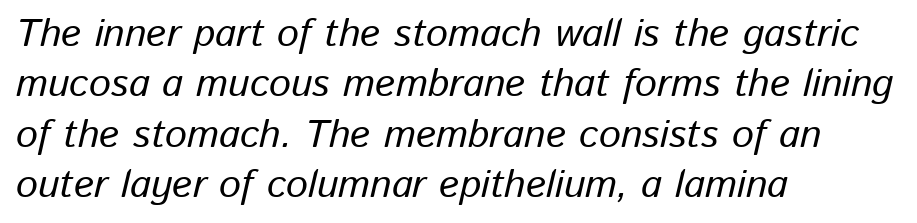
If you drew a ruler down the left edge, every line would touch it. If you drew a line through each stem, it would be angled. Students, observe: this is what conventionally led text looks like. The letters advance in unequal steps, a hallmark of proportional type. No extra tracking has been applied to these lines. Words float on clear page, feet unadorned.
